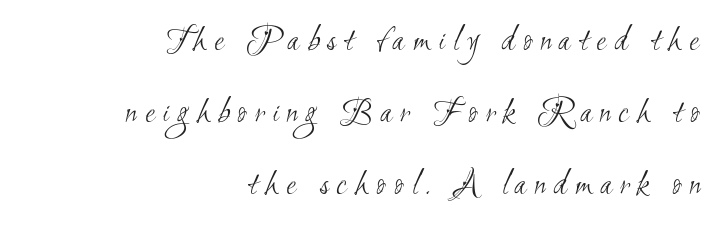
The horizontal fit of the characters is loose and conspicuously gappy. The rendering uses a large line-height, opening up the rows. The rendering uses natural spacing where letterforms have individual widths. Caption: multi-line text, flush right, ragged left. Underlining? Definitely not there. Stroke thickness stays within the range of a standard reading face or lighter.
